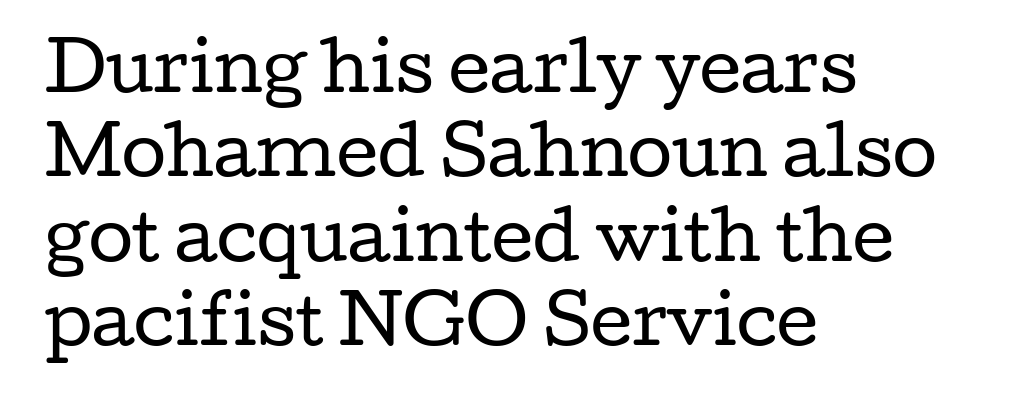
The image shows 65 px regular-weight, wide serif type, upright; set left-aligned, normal line spacing (1.3x), normal letter spacing, not underlined; low stroke contrast and a medium x-height.
